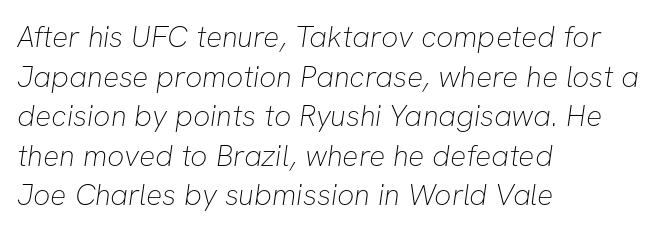
Q: Is the text bold? A: No.
Q: Is the typeface a serif or a sans-serif typeface? A: Sans-serif.
Q: Is the text underlined? A: No.
Q: How is the paragraph aligned? A: Left-aligned.
Q: Is the spacing between letters normal or unusually wide? A: Normal.
Q: Is the spacing between lines tight, normal or loose? A: Normal.
Q: Width (condensed, normal, or wide)? A: Normal.
Q: Stroke contrast? A: Low.
Q: x-height? A: Medium.
Q: Monospaced? A: No.
